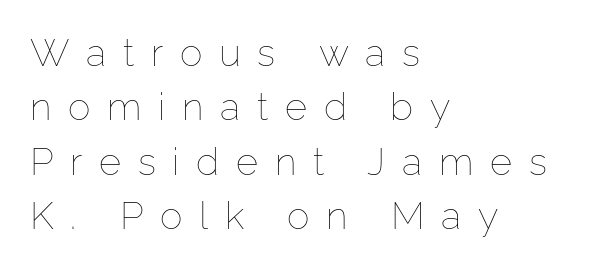
{"italic": "no", "bold": "no", "weight": "thin", "width": "normal", "stroke_contrast": "low", "x_height": "medium", "monospaced": "no", "underline": "no", "align": "left", "line_spacing": "normal", "line_spacing_ratio": 1.43, "letter_spacing": "wide", "letter_spacing_em": 0.44, "glyph_px": 38}
